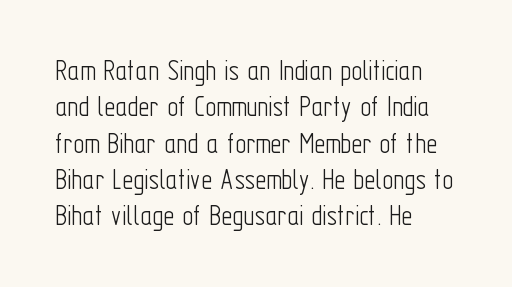
{"serif": "no", "italic": "no", "bold": "no", "weight": "light", "width": "condensed", "stroke_contrast": "low", "x_height": "medium", "monospaced": "no", "underline": "no", "align": "left", "line_spacing_ratio": 1.21, "letter_spacing": "normal", "letter_spacing_em": 0.0, "glyph_px": 30}
